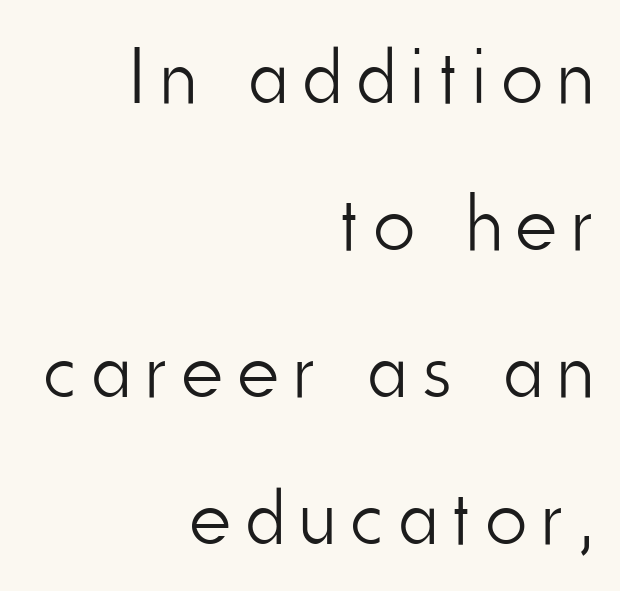
The image shows 79 px light, condensed sans-serif type, upright; set right-aligned, line spacing 1.86x, unusually wide letter spacing (+0.2 em), not underlined; low stroke contrast and a small x-height.
